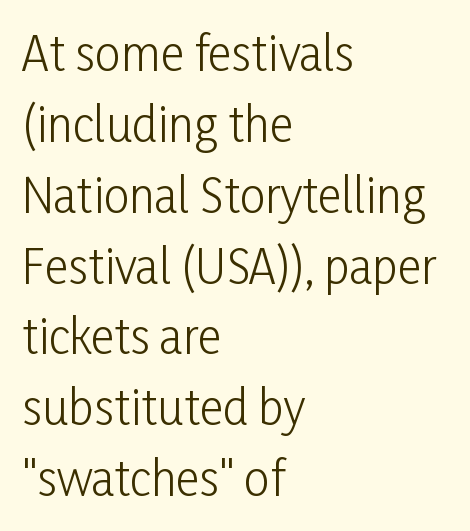
Q: Is the text bold? A: No.
Q: Is the text italic (slanted)? A: No, it is upright.
Q: Is the typeface a serif or a sans-serif typeface? A: Sans-serif.
Q: Is the text underlined? A: No.
Q: How is the paragraph aligned? A: Left-aligned.
Q: Is the spacing between letters normal or unusually wide? A: Normal.
Q: Is the spacing between lines tight, normal or loose? A: Normal.
Q: Width (condensed, normal, or wide)? A: Condensed.
Q: Stroke contrast? A: Low.
Q: x-height? A: Medium.
Q: Monospaced? A: No.
